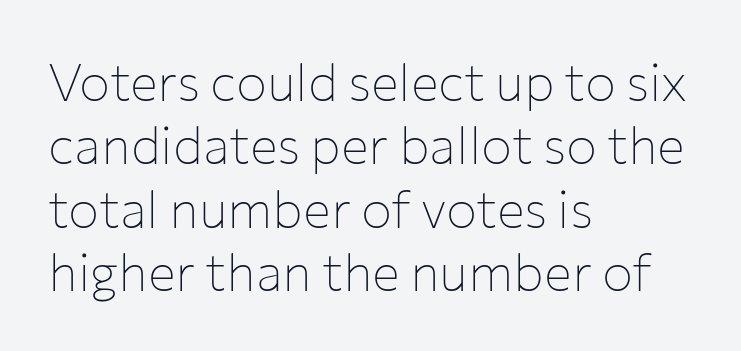
The image shows 52 px thin sans-serif type, upright; set left-aligned, line spacing 1.22x, normal letter spacing, not underlined; low stroke contrast and a medium x-height.
